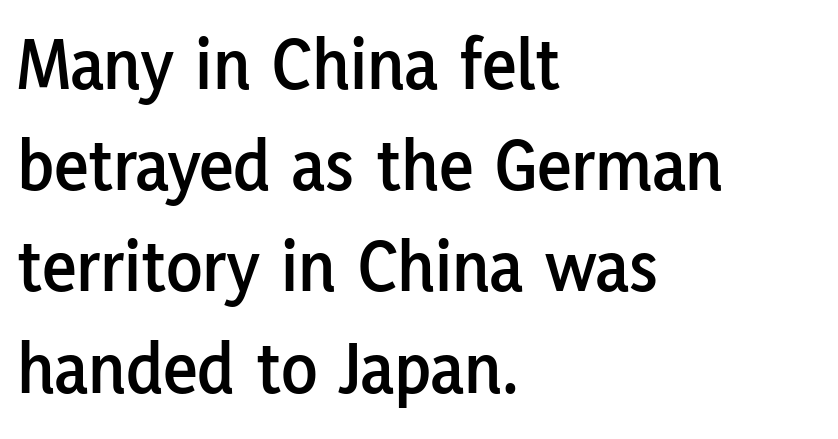
These lines are composed in type without serifs. Nobody drew a line under any word here. This sample has the flowing, uneven cadence of proportional lettering. Honestly, the letter spacing is just normal — you wouldn't notice it. Reading down the column, the eye jumps a familiar distance to each next line.
